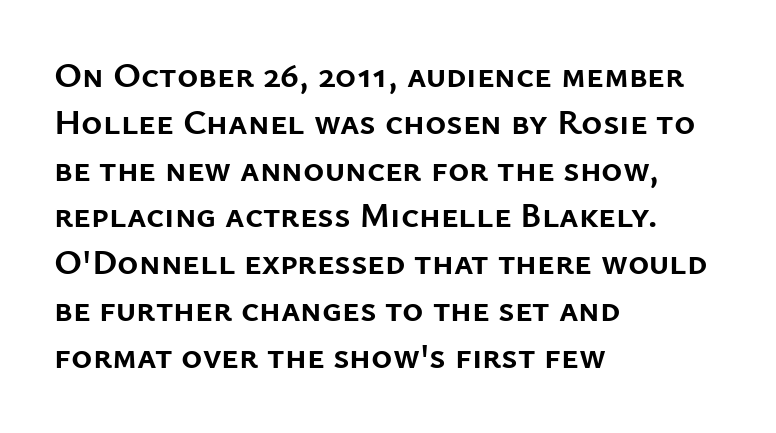
Q: Is the text bold? A: Yes.
Q: Is the text italic (slanted)? A: No, it is upright.
Q: Is the typeface a serif or a sans-serif typeface? A: Sans-serif.
Q: Is the text underlined? A: No.
Q: How is the paragraph aligned? A: Left-aligned.
Q: Is the spacing between letters normal or unusually wide? A: Normal.
Q: Is the spacing between lines tight, normal or loose? A: Normal.
Q: Width (condensed, normal, or wide)? A: Normal.
Q: Stroke contrast? A: Low.
Q: x-height? A: Medium.
Q: Monospaced? A: No.
